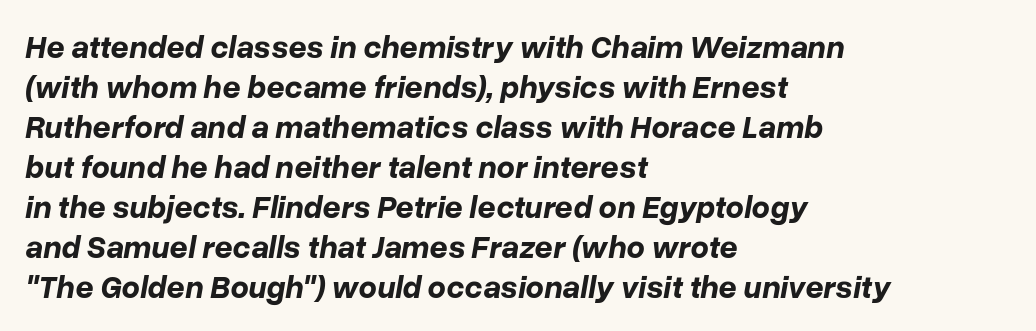
{"italic": "yes", "lean": "right", "slant_degrees": 10, "bold": "yes", "weight": "bold", "width": "normal", "stroke_contrast": "low", "x_height": "medium", "monospaced": "no", "underline": "no", "align": "left", "line_spacing": "normal", "line_spacing_ratio": 1.25, "letter_spacing": "normal", "letter_spacing_em": 0.0, "glyph_px": 32}
